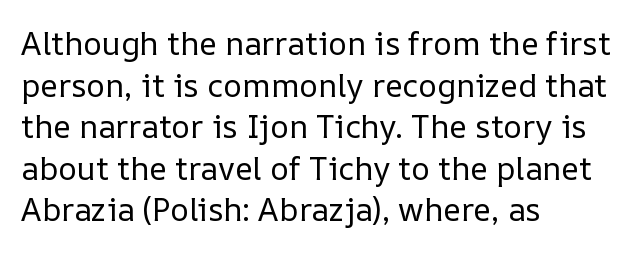
{"italic": "no", "bold": "no", "weight": "regular", "width": "normal", "stroke_contrast": "low", "x_height": "medium", "monospaced": "no", "underline": "no", "align": "left", "line_spacing": "normal", "line_spacing_ratio": 1.3, "letter_spacing": "normal", "letter_spacing_em": 0.0, "glyph_px": 32}
